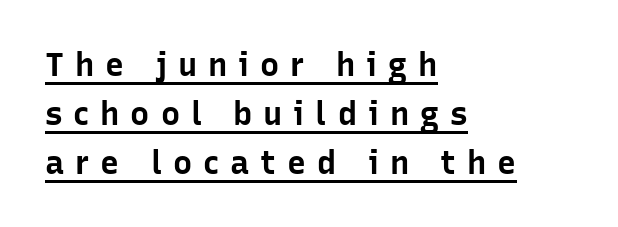
This sample has the flowing, uneven cadence of proportional lettering. This block has exactly the height ordinary leading produces. The characters display no serif detailing; their extremities are plain. Caption: multi-line text, flush left, ragged right.
